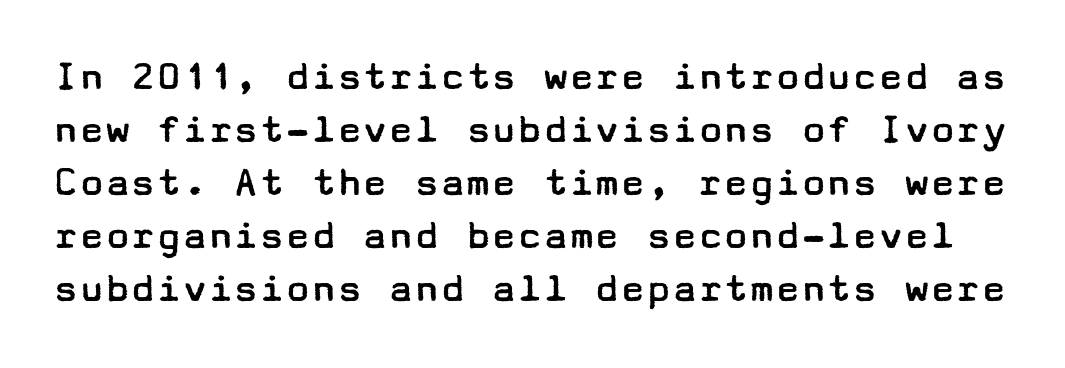
Q: Is the text bold? A: No.
Q: Is the text italic (slanted)? A: No, it is upright.
Q: Is the typeface a serif or a sans-serif typeface? A: Sans-serif.
Q: Is the text underlined? A: No.
Q: Is the spacing between letters normal or unusually wide? A: Normal.
Q: Width (condensed, normal, or wide)? A: Wide.
Q: Stroke contrast? A: Low.
Q: x-height? A: Medium.
